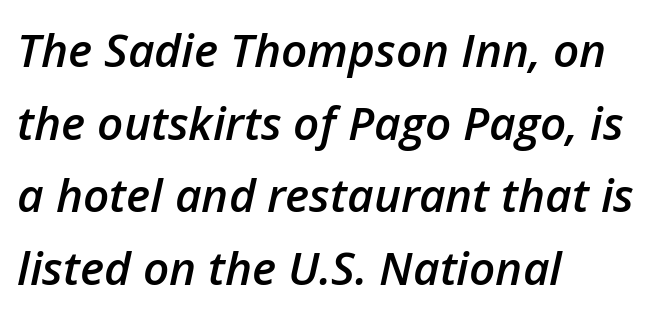
Q: Is the text bold? A: Semi-bold.
Q: Is the text italic (slanted)? A: Yes, it leans right by about 12 degrees.
Q: Is the text underlined? A: No.
Q: How is the paragraph aligned? A: Left-aligned.
Q: Is the spacing between letters normal or unusually wide? A: Normal.
Q: Is the spacing between lines tight, normal or loose? A: Normal.
Q: Width (condensed, normal, or wide)? A: Normal.
Q: Stroke contrast? A: Low.
Q: x-height? A: Medium.
Q: Monospaced? A: No.
